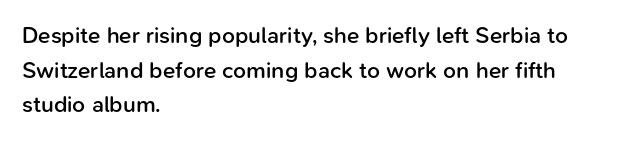
Students, observe: this is what conventionally led text looks like. Any mark beneath the type? The region is blank. On the weight axis this lands at semibold, roughly 600. These lines stack with their left ends in a neat column.
